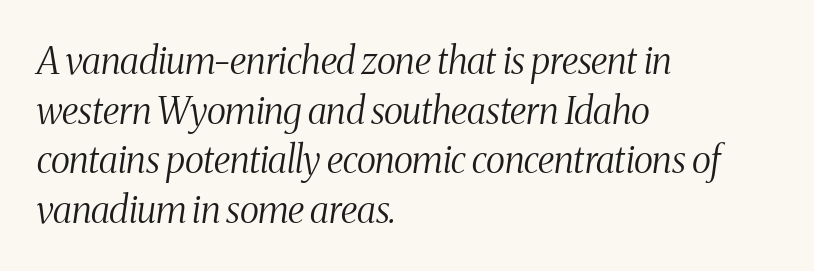
A classic flush-left, rag-right setting is used for this passage. Honestly, the letter spacing is just normal — you wouldn't notice it. These lines were composed using italics. The space beneath each line is pristine and unruled. Stems here are at most as thick as an everyday book face. Spacing verdict: proportional, widths tailored to each character.
